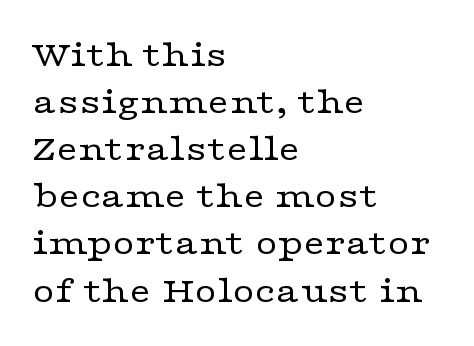
The image shows 38 px regular-weight, wide serif type, upright; set left-aligned, line spacing 1.24x, normal letter spacing, not underlined; low stroke contrast and a medium x-height.
